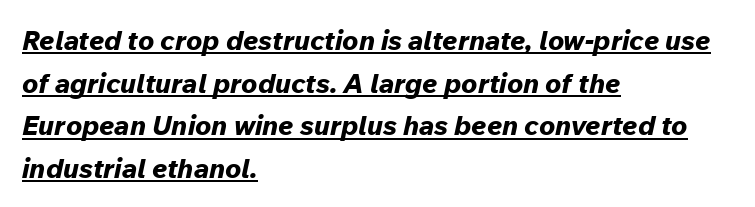
{"italic": "yes", "lean": "right", "slant_degrees": 12, "bold": "yes", "underline": "yes", "align": "left", "line_spacing": "normal", "line_spacing_ratio": 1.58, "letter_spacing": "normal", "letter_spacing_em": 0.0, "glyph_px": 27}
